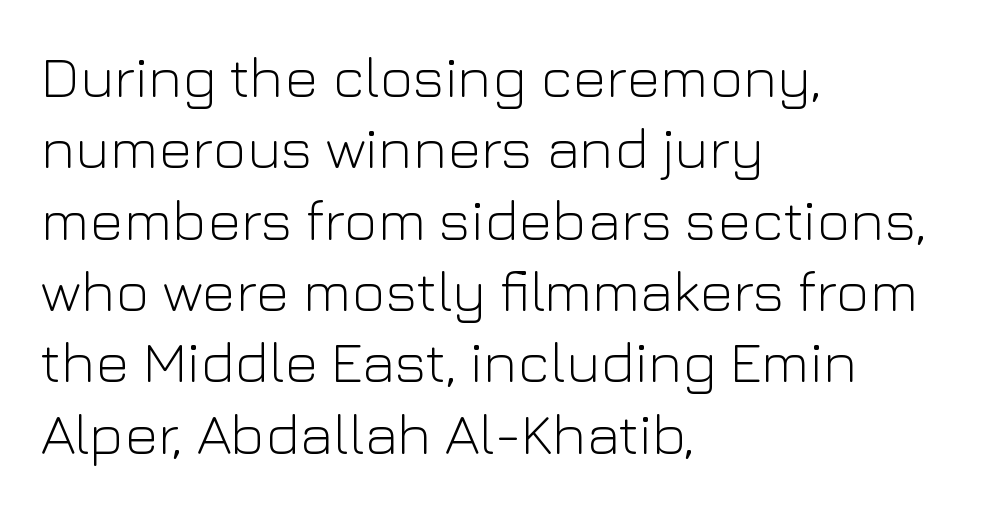
{"serif": "no", "italic": "no", "bold": "no", "weight": "light", "width": "normal", "stroke_contrast": "low", "x_height": "medium", "monospaced": "no", "underline": "no", "align": "left", "line_spacing_ratio": 1.23, "letter_spacing": "normal", "letter_spacing_em": 0.0, "glyph_px": 58}
